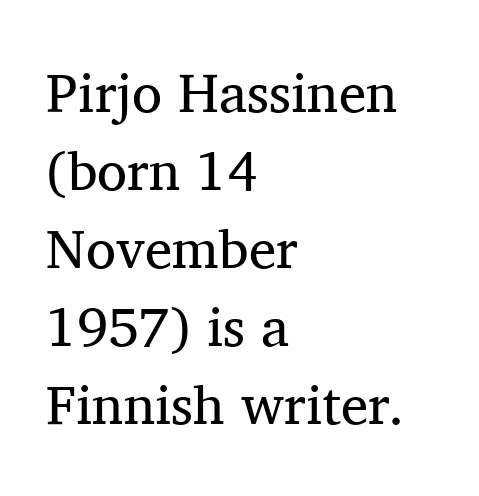
The font is comparable to plain body text, perhaps lighter. Posture: upright roman. Successive baselines arrive at the customary interval. Visually the block forms a straight wall on the left and a jagged coastline on the right.
